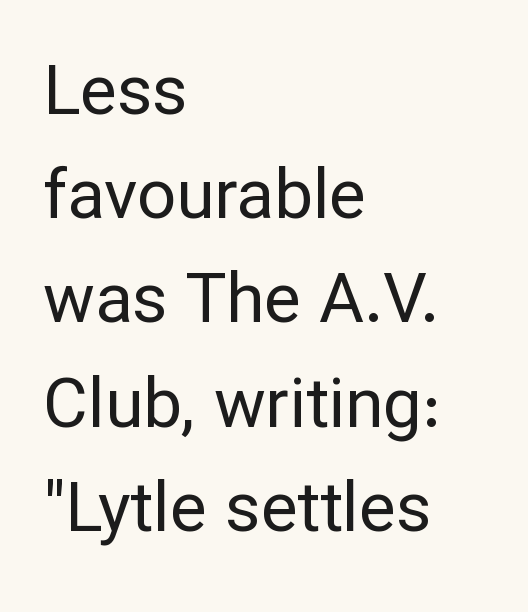
The image shows 69 px regular-weight sans-serif type, upright; set left-aligned, normal line spacing (1.51x), normal letter spacing, not underlined; low stroke contrast and a medium x-height.
